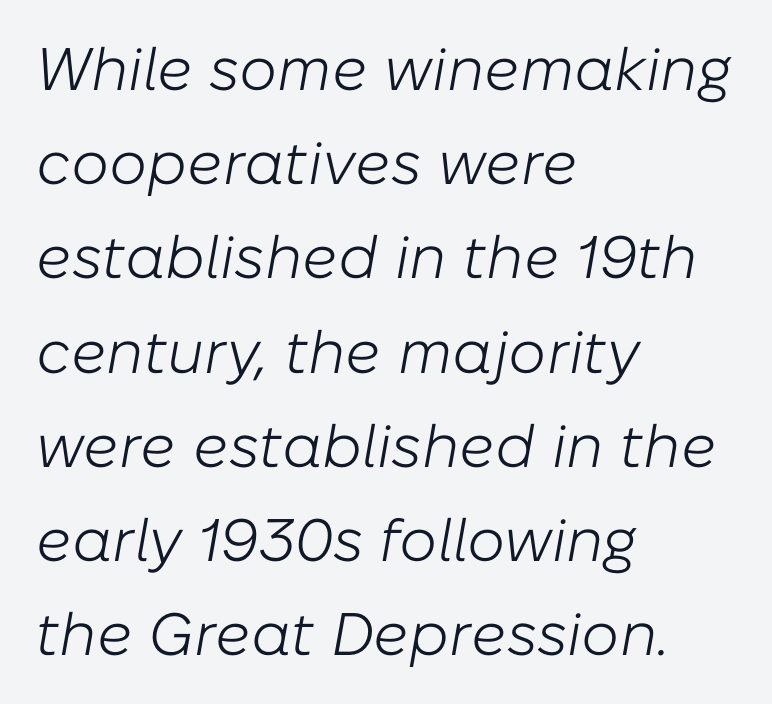
{"italic": "yes", "lean": "right", "slant_degrees": 10, "bold": "no", "weight": "light", "width": "normal", "stroke_contrast": "low", "x_height": "medium", "monospaced": "no", "underline": "no", "align": "left", "line_spacing": "normal", "line_spacing_ratio": 1.57, "letter_spacing": "normal", "letter_spacing_em": 0.0, "glyph_px": 60}
